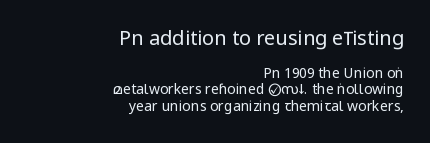
The earlier block is typeset at a bigger size than the later block. Heaviness? Minimal to ordinary, like unemphasized prose. If you drew a ruler down the right edge, every line would touch it. This rendering leaves character spacing at its baseline value. The letters stand straight up with perfectly vertical stems. Honestly, there is no underline to notice here at all.
